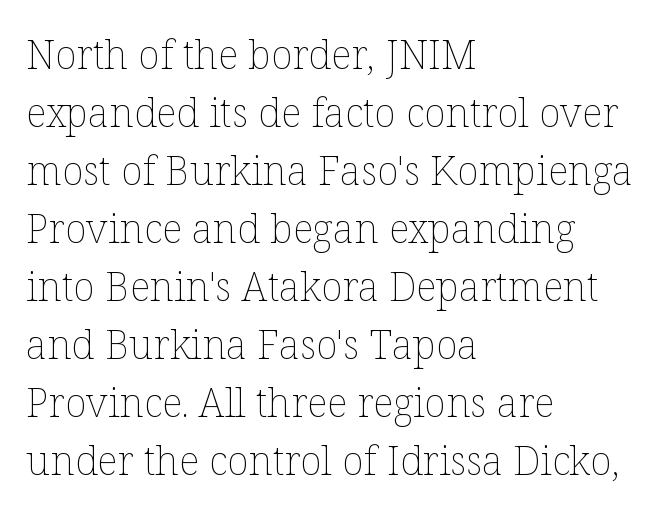
Q: Is the text bold? A: No.
Q: Is the text italic (slanted)? A: No, it is upright.
Q: Is the text underlined? A: No.
Q: How is the paragraph aligned? A: Left-aligned.
Q: Is the spacing between letters normal or unusually wide? A: Normal.
Q: Is the spacing between lines tight, normal or loose? A: Normal.
Q: Width (condensed, normal, or wide)? A: Normal.
Q: Stroke contrast? A: Low.
Q: x-height? A: Medium.
Q: Monospaced? A: No.
